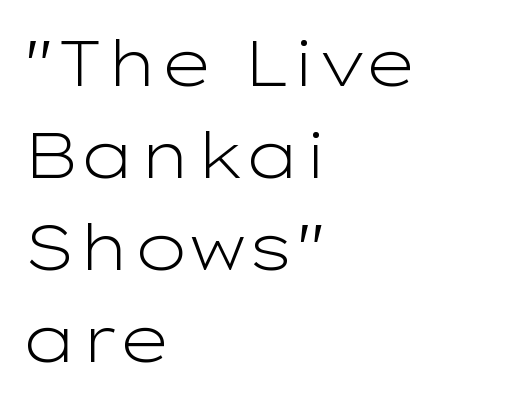
Posture: straight, roman, zero tilt. Students, note that the glyphs here touch the page at normal intervals. Serifs: no, the terminals of the letterforms are clean. No heavy texture on the line: the type isn't bold.
